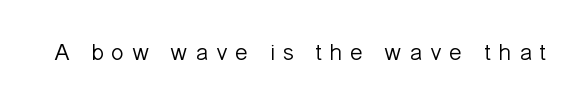
Q: Is the text bold? A: No.
Q: Is the text italic (slanted)? A: No, it is upright.
Q: Is the text underlined? A: No.
Q: Is the spacing between letters normal or unusually wide? A: Unusually wide.
